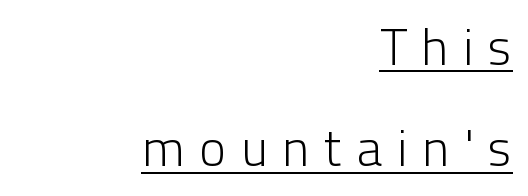
The image shows 51 px light sans-serif type, upright; set right-aligned, loose line spacing (1.99x), unusually wide letter spacing (+0.29 em), underlined; low stroke contrast and a medium x-height.
